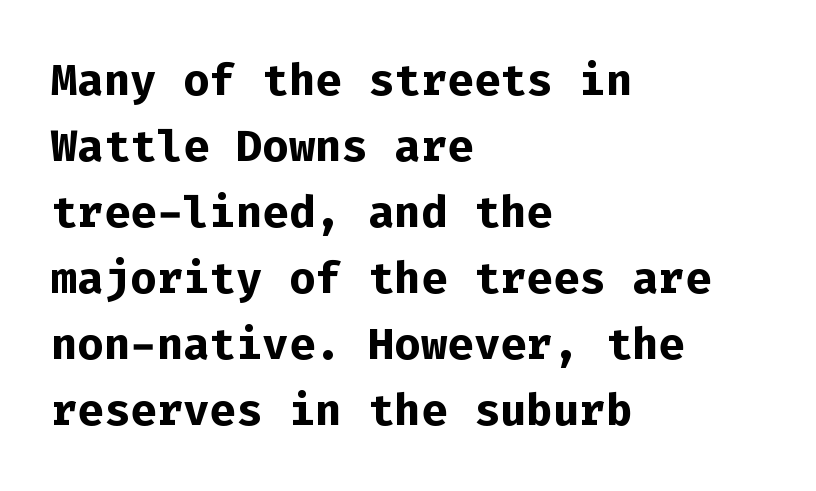
You could count columns in this text — the font is strictly monospaced. Chunky letters — that's bold for sure. These lines are set flush left with a ragged right edge. The rendering shows plain stroke endings on the letterforms — a sans-serif design. The type is set solid horizontally, with unmodified tracking. Upright lettering throughout.
